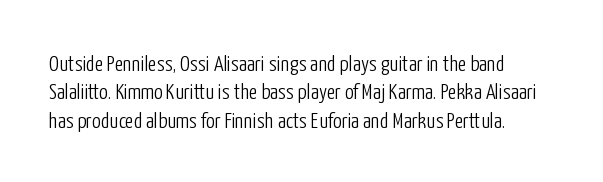
{"italic": "no", "bold": "no", "underline": "no", "line_spacing": "normal", "line_spacing_ratio": 1.29, "letter_spacing": "normal", "letter_spacing_em": 0.0, "glyph_px": 22}
